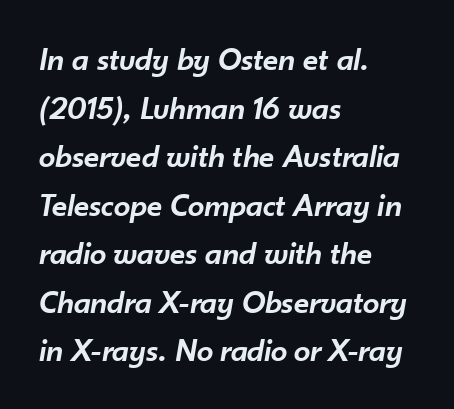
{"italic": "yes", "lean": "right", "slant_degrees": 10, "bold": "semi", "weight": "semibold", "width": "normal", "stroke_contrast": "low", "x_height": "small", "monospaced": "no", "underline": "no", "align": "left", "line_spacing": "normal", "line_spacing_ratio": 1.47, "letter_spacing": "normal", "letter_spacing_em": 0.0, "glyph_px": 33}
